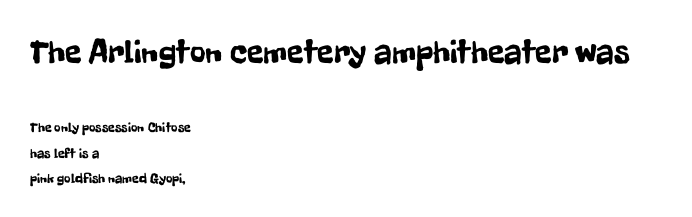
Q: Is the text italic (slanted)? A: No, it is upright.
Q: Is the typeface a serif or a sans-serif typeface? A: Sans-serif.
Q: Is the text underlined? A: No.
Q: How is the paragraph aligned? A: Left-aligned.
Q: Is the spacing between letters normal or unusually wide? A: Normal.
Q: Which block of text is set in a larger size, the first (top) or the second (bottom)? A: The first (top) one.
Q: Width (condensed, normal, or wide)? A: Condensed.
Q: Stroke contrast? A: Low.
Q: x-height? A: Medium.
Q: Monospaced? A: No.
